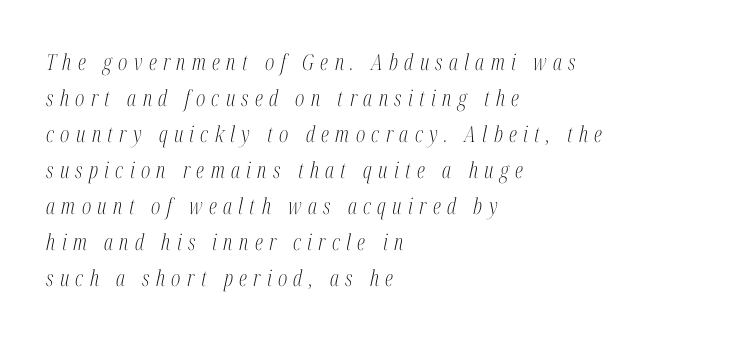
The paragraph shown leans on its left margin. Someone cranked the tracking dial way up on this one. Each row of text sits above clean, open space. On a weight scale, this lands at 450 or below. Italic? Definitely — the glyphs are oblique.
